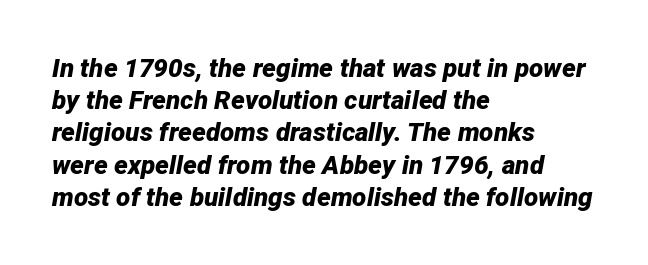
{"italic": "yes", "lean": "right", "slant_degrees": 12, "bold": "yes", "underline": "no", "align": "left", "line_spacing_ratio": 1.24, "letter_spacing": "normal", "letter_spacing_em": 0.0, "glyph_px": 26}
